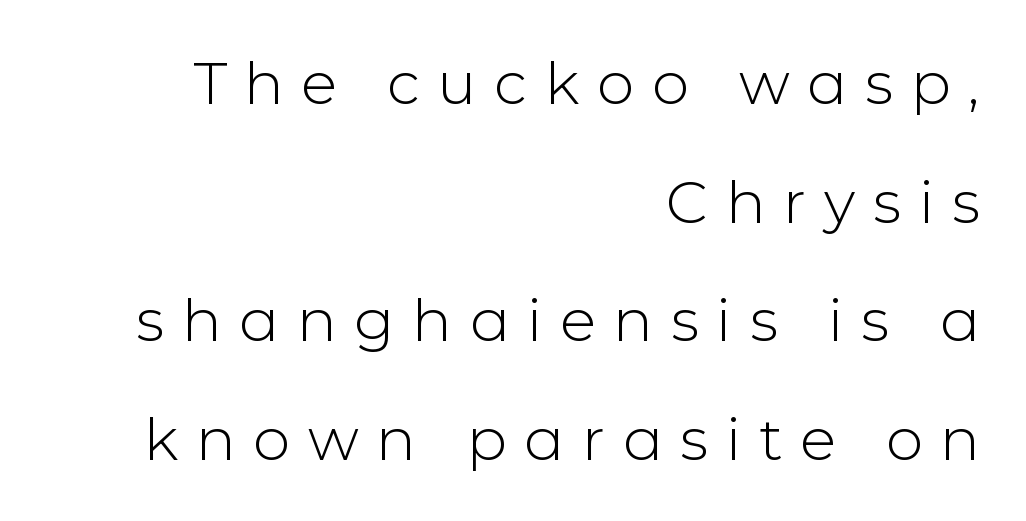
The image shows 59 px light sans-serif type, upright; set right-aligned, loose line spacing (2.01x), unusually wide letter spacing (+0.3 em), not underlined; low stroke contrast and a medium x-height.
